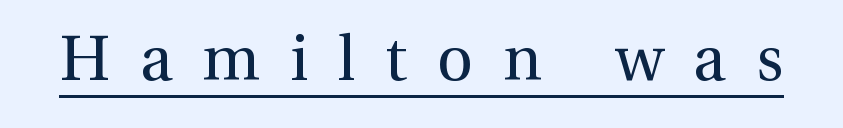
Observe the serifs anchoring each vertical stroke in this sample. This is the regular roman posture of the typeface. Each stroke keeps to a modest, everyday thickness or less. These characters rest on top of a visible drawn line. Between one letter and the next there's a generous, obvious gap. The face used here is proportionally spaced, like ordinary book or web type.
